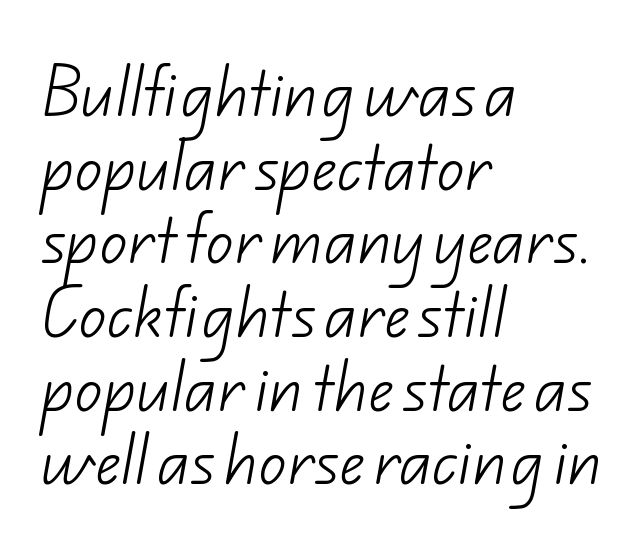
{"serif": "no", "bold": "no", "weight": "light", "width": "normal", "stroke_contrast": "low", "x_height": "small", "monospaced": "no", "underline": "no", "align": "left", "line_spacing": "normal", "line_spacing_ratio": 1.34, "letter_spacing": "normal", "letter_spacing_em": 0.0, "glyph_px": 55}
